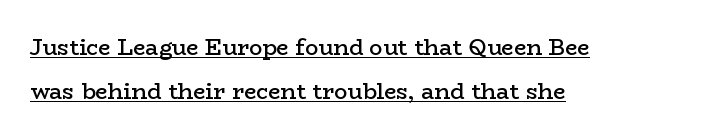
Q: Is the text bold? A: Semi-bold.
Q: Is the text italic (slanted)? A: No, it is upright.
Q: Is the text underlined? A: Yes.
Q: How is the paragraph aligned? A: Left-aligned.
Q: Is the spacing between letters normal or unusually wide? A: Normal.
Q: Is the spacing between lines tight, normal or loose? A: Loose.
